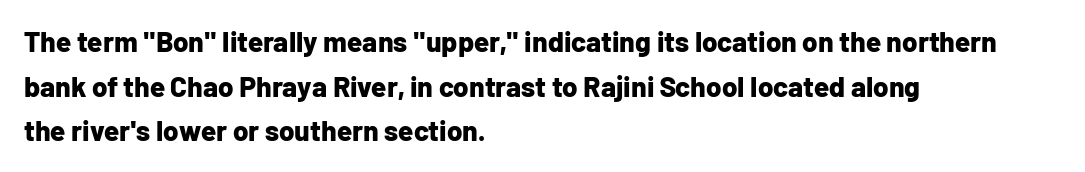
Q: Is the text bold? A: Yes.
Q: Is the text italic (slanted)? A: No, it is upright.
Q: Is the typeface a serif or a sans-serif typeface? A: Sans-serif.
Q: Is the text underlined? A: No.
Q: How is the paragraph aligned? A: Left-aligned.
Q: Is the spacing between letters normal or unusually wide? A: Normal.
Q: Is the spacing between lines tight, normal or loose? A: Normal.
Q: Width (condensed, normal, or wide)? A: Normal.
Q: Stroke contrast? A: Low.
Q: x-height? A: Medium.
Q: Monospaced? A: No.
